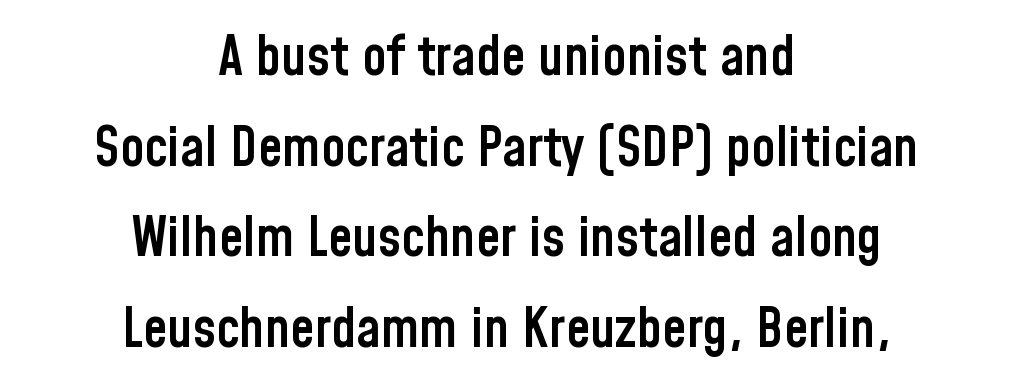
Q: Is the text bold? A: Semi-bold.
Q: Is the text italic (slanted)? A: No, it is upright.
Q: Is the typeface a serif or a sans-serif typeface? A: Sans-serif.
Q: Is the text underlined? A: No.
Q: How is the paragraph aligned? A: Centered.
Q: Is the spacing between letters normal or unusually wide? A: Normal.
Q: Is the spacing between lines tight, normal or loose? A: Normal.
Q: Width (condensed, normal, or wide)? A: Condensed.
Q: Stroke contrast? A: Low.
Q: x-height? A: Medium.
Q: Monospaced? A: No.
